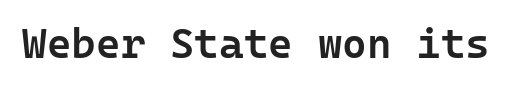
Q: Is the text bold? A: Semi-bold.
Q: Is the text italic (slanted)? A: No, it is upright.
Q: Is the typeface a serif or a sans-serif typeface? A: Sans-serif.
Q: Is the text underlined? A: No.
Q: Is the spacing between letters normal or unusually wide? A: Normal.
Q: Width (condensed, normal, or wide)? A: Normal.
Q: Stroke contrast? A: Low.
Q: x-height? A: Medium.
